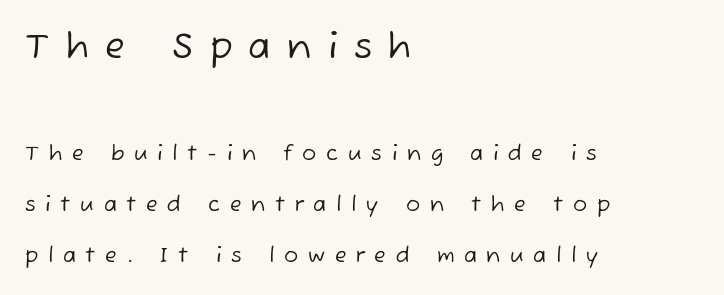
The image shows 36 px regular-weight sans-serif type; set left-aligned, loose line spacing (2.42x), unusually wide letter spacing (+0.46 em), not underlined; the first (top) block is 1.71x larger; low stroke contrast and a medium x-height.
